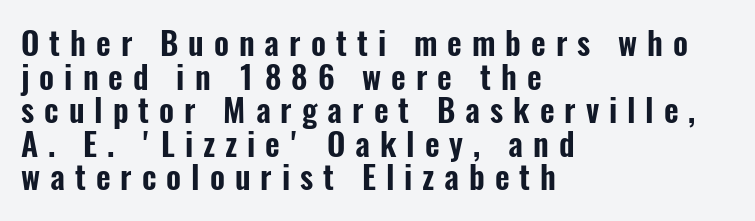
{"serif": "no", "italic": "no", "width": "condensed", "stroke_contrast": "low", "x_height": "medium", "monospaced": "no", "underline": "no", "align": "left", "line_spacing": "tight", "line_spacing_ratio": 1.05, "letter_spacing": "wide", "letter_spacing_em": 0.31, "glyph_px": 32}
